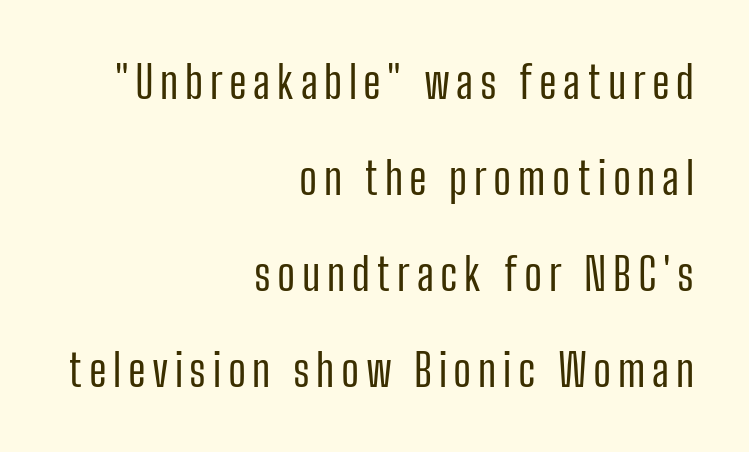
The image shows 44 px regular-weight, condensed sans-serif type, upright; set right-aligned, loose line spacing (2.18x), not underlined; low stroke contrast and a medium x-height.
